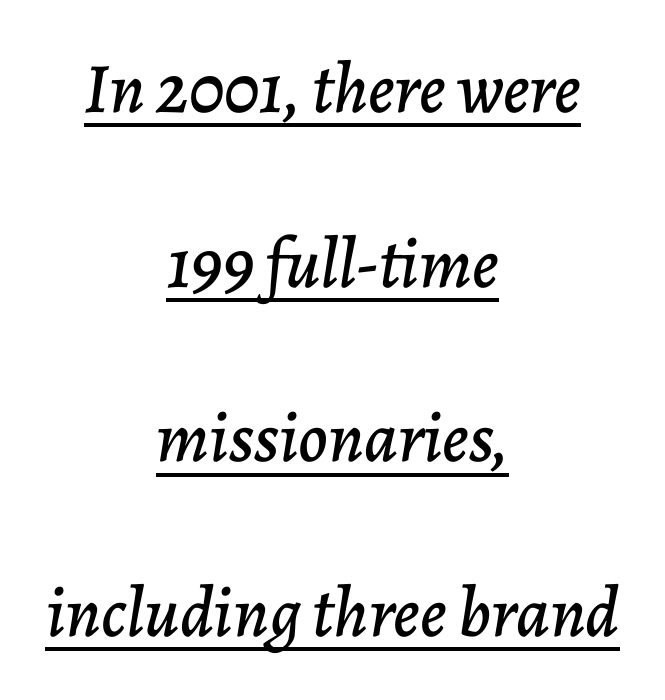
Q: Is the text italic (slanted)? A: Yes, it leans right by about 7 degrees.
Q: Is the text underlined? A: Yes.
Q: How is the paragraph aligned? A: Centered.
Q: Is the spacing between letters normal or unusually wide? A: Normal.
Q: Is the spacing between lines tight, normal or loose? A: Loose.
Q: Width (condensed, normal, or wide)? A: Normal.
Q: Stroke contrast? A: Low.
Q: x-height? A: Medium.
Q: Monospaced? A: No.
